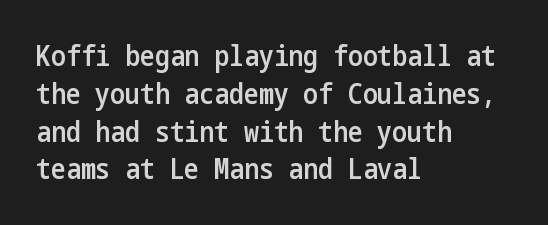
Q: Is the text bold? A: Semi-bold.
Q: Is the text italic (slanted)? A: No, it is upright.
Q: Is the typeface a serif or a sans-serif typeface? A: Sans-serif.
Q: Is the text underlined? A: No.
Q: How is the paragraph aligned? A: Left-aligned.
Q: Is the spacing between letters normal or unusually wide? A: Normal.
Q: Is the spacing between lines tight, normal or loose? A: Normal.
Q: Width (condensed, normal, or wide)? A: Condensed.
Q: Stroke contrast? A: Low.
Q: x-height? A: Medium.
